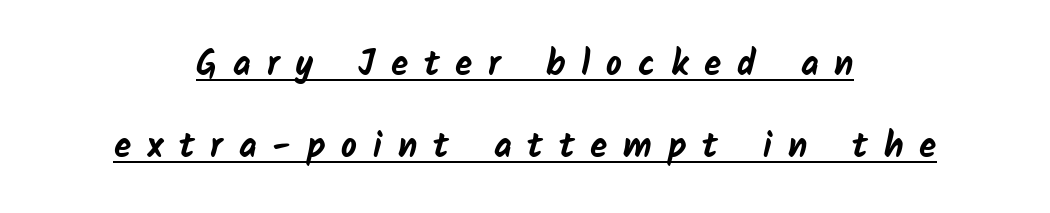
{"serif": "no", "bold": "yes", "weight": "bold", "width": "normal", "stroke_contrast": "low", "x_height": "medium", "monospaced": "no", "underline": "yes", "align": "center", "line_spacing": "loose", "line_spacing_ratio": 2.34, "letter_spacing": "wide", "letter_spacing_em": 0.45, "glyph_px": 35}
